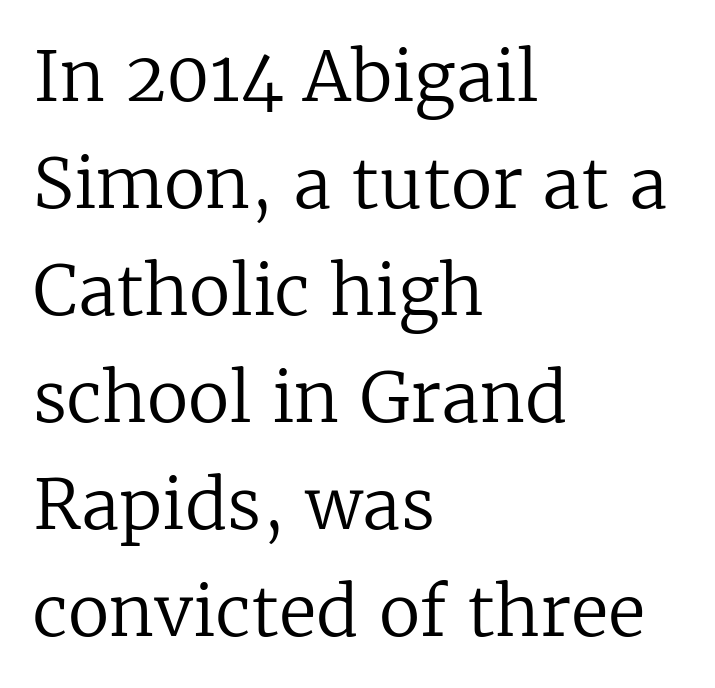
Successive baselines arrive at the customary interval. Character widths vary here, with narrow letters taking less room than wide ones. The rag falls on the right side of this text block. The string is rendered with underlining switched off.
